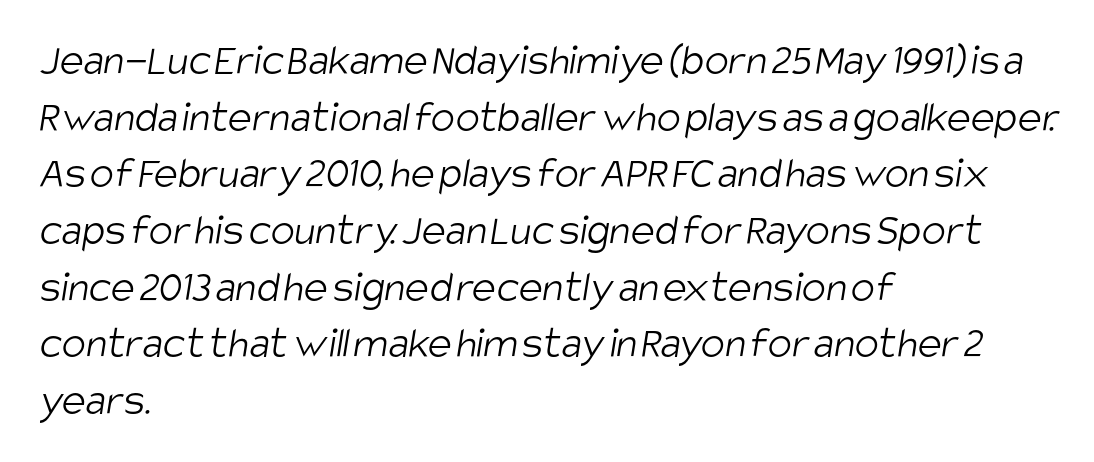
Q: Is the text bold? A: No.
Q: Is the typeface a serif or a sans-serif typeface? A: Sans-serif.
Q: Is the text underlined? A: No.
Q: How is the paragraph aligned? A: Left-aligned.
Q: Is the spacing between letters normal or unusually wide? A: Normal.
Q: Is the spacing between lines tight, normal or loose? A: Normal.
Q: Width (condensed, normal, or wide)? A: Condensed.
Q: Stroke contrast? A: Low.
Q: x-height? A: Large.
Q: Monospaced? A: No.
